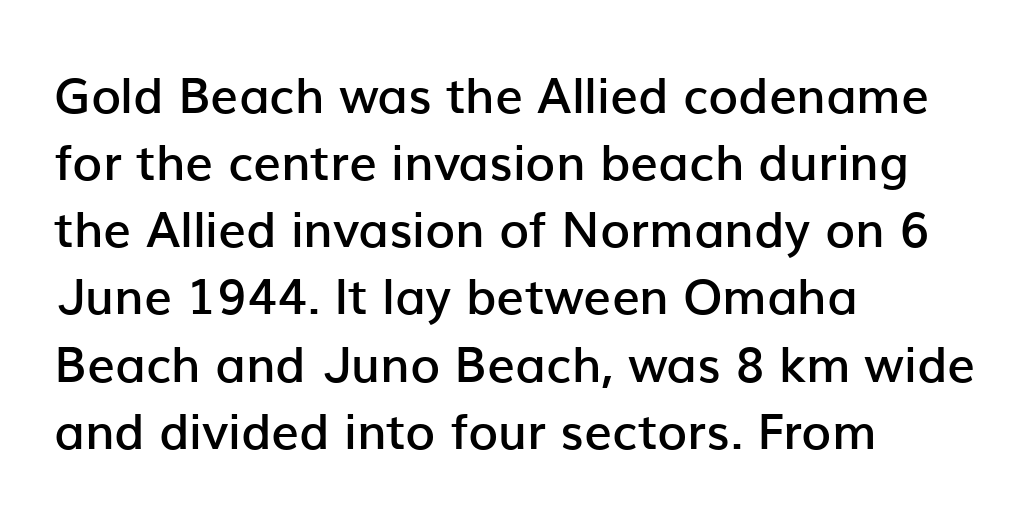
Q: Is the text bold? A: Semi-bold.
Q: Is the text italic (slanted)? A: No, it is upright.
Q: Is the typeface a serif or a sans-serif typeface? A: Sans-serif.
Q: Is the text underlined? A: No.
Q: How is the paragraph aligned? A: Left-aligned.
Q: Is the spacing between letters normal or unusually wide? A: Normal.
Q: Is the spacing between lines tight, normal or loose? A: Normal.
Q: Width (condensed, normal, or wide)? A: Normal.
Q: Stroke contrast? A: Low.
Q: x-height? A: Medium.
Q: Monospaced? A: No.
